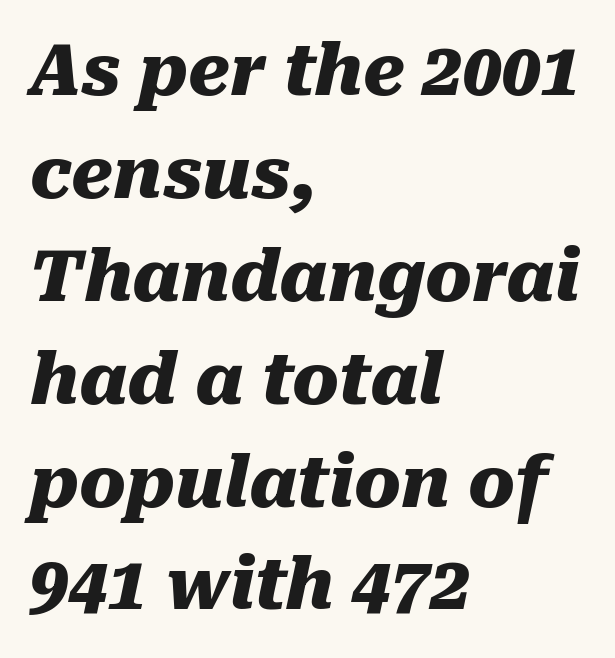
The image shows 70 px heavy type, italic (leaning right); set left-aligned, normal line spacing (1.47x), normal letter spacing, not underlined; medium stroke contrast and a medium x-height.
